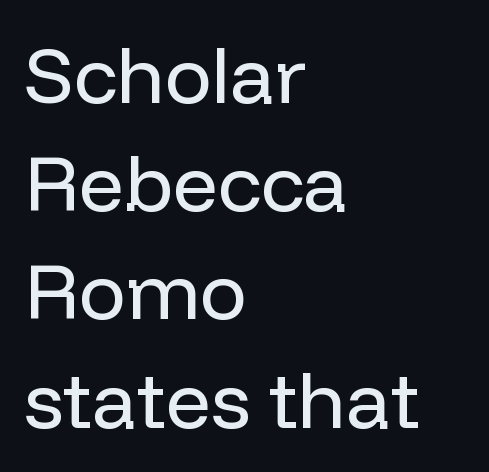
Q: Is the text bold? A: No.
Q: Is the text italic (slanted)? A: No, it is upright.
Q: Is the typeface a serif or a sans-serif typeface? A: Sans-serif.
Q: Is the text underlined? A: No.
Q: How is the paragraph aligned? A: Left-aligned.
Q: Is the spacing between letters normal or unusually wide? A: Normal.
Q: Is the spacing between lines tight, normal or loose? A: Normal.
Q: Width (condensed, normal, or wide)? A: Normal.
Q: Stroke contrast? A: Low.
Q: x-height? A: Medium.
Q: Monospaced? A: No.
